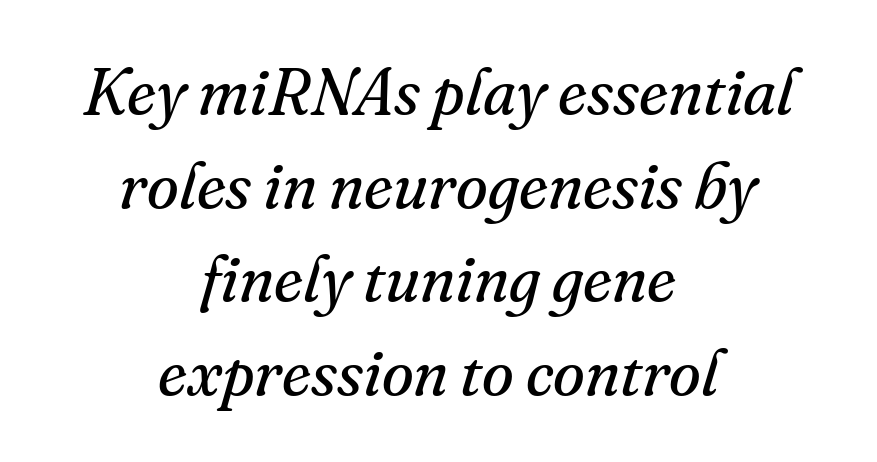
The image shows 65 px regular-weight serif type, italic (leaning right); set centered, normal line spacing (1.44x), normal letter spacing, not underlined; medium stroke contrast and a small x-height.
